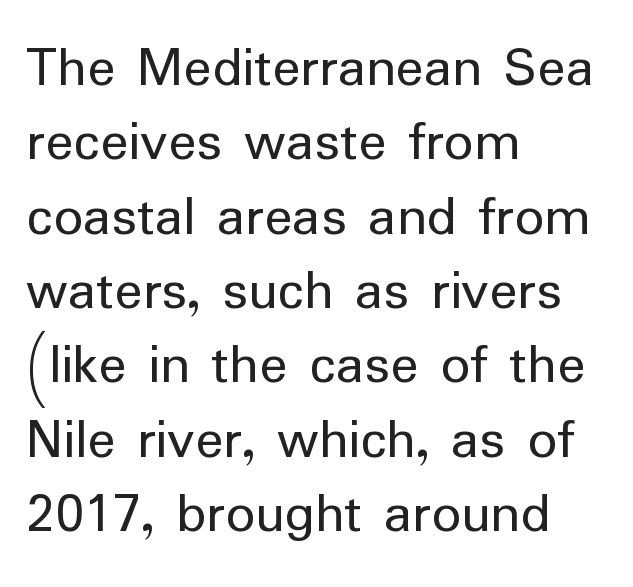
Nope, no serifs anywhere on these letters. Horizontal bands of white between lines are of average thickness. Is this a heavy cut? Hardly; it is regular or lighter. These lines keep a tight, regular rhythm from letter to letter. Do the characters align in a grid? No, the font is proportional. Notice how the passage keeps a crisp vertical edge on the left only.
